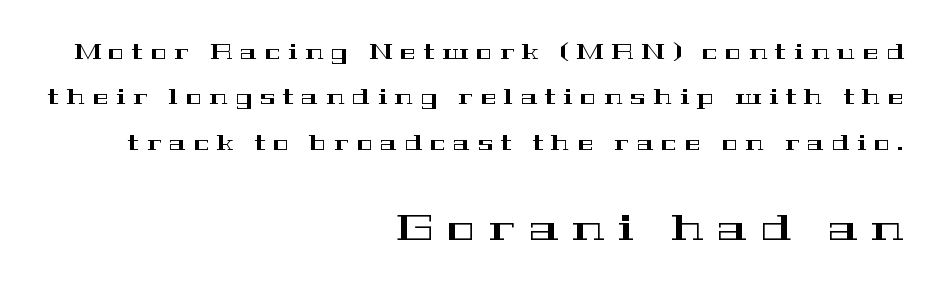
The image shows 37 px wide serif type, upright; set right-aligned, loose line spacing (2.16x), unusually wide letter spacing (+0.38 em), not underlined; the second (bottom) block is 1.76x larger; high stroke contrast and a medium x-height.
